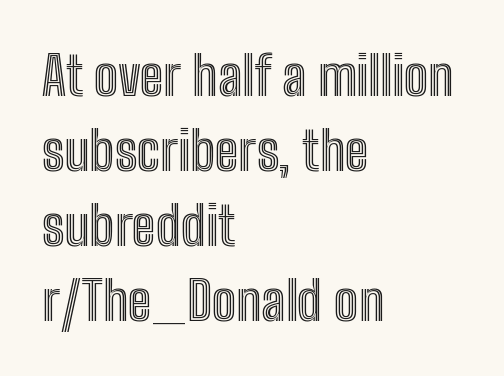
The specimen reads as upright at a glance. This sample uses plain, unmodified letter spacing. Casual observation: everything's shoved over to the left. This rendering features lettering with no underline.
